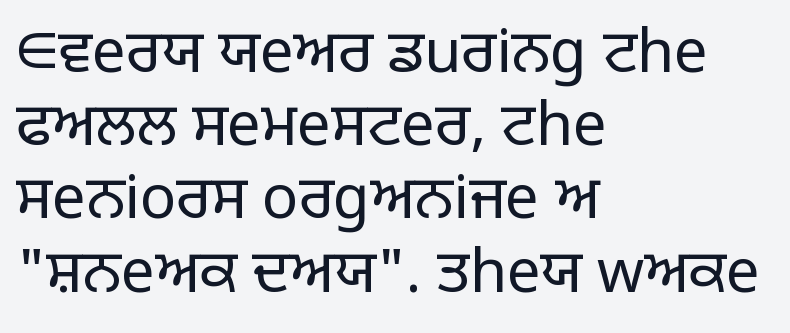
Q: Is the text bold? A: No.
Q: Is the text italic (slanted)? A: No, it is upright.
Q: Is the typeface a serif or a sans-serif typeface? A: Sans-serif.
Q: Is the text underlined? A: No.
Q: How is the paragraph aligned? A: Left-aligned.
Q: Is the spacing between letters normal or unusually wide? A: Normal.
Q: Width (condensed, normal, or wide)? A: Normal.
Q: Stroke contrast? A: Low.
Q: x-height? A: Large.
Q: Monospaced? A: No.
